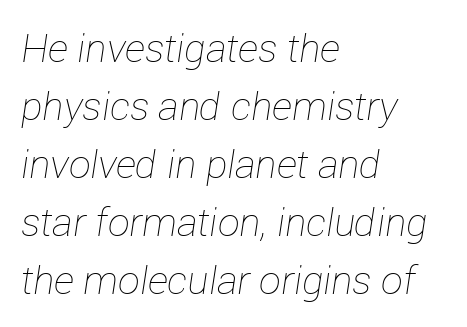
The face used here is proportionally spaced, like ordinary book or web type. Left-aligned paragraph, ragged on the right. Short note: letters normally spaced. The space directly below the letters is spotless. Emphasis-style slanted type is in use. Weight: not bold — regular or lighter.
